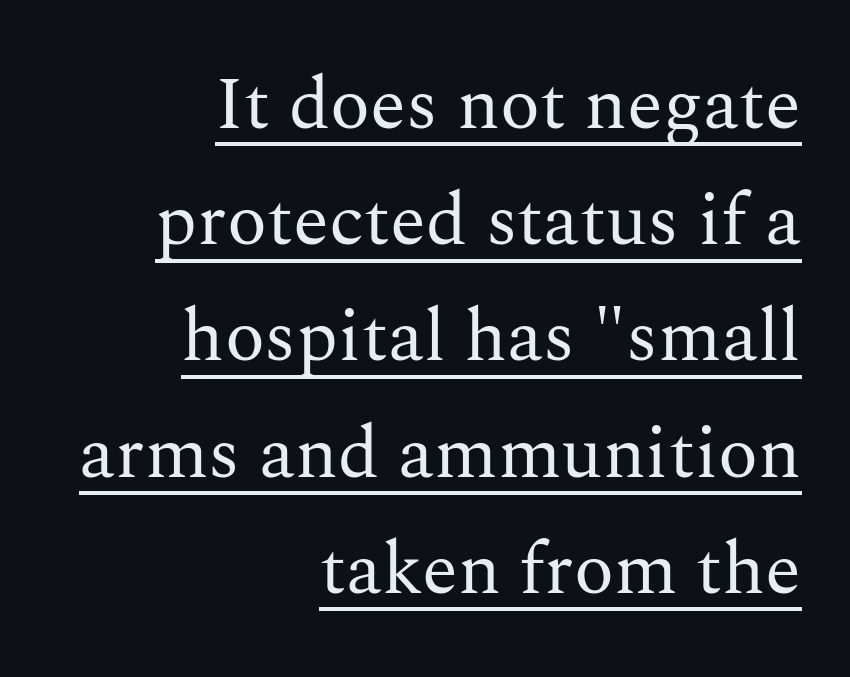
{"serif": "yes", "italic": "no", "bold": "no", "weight": "regular", "width": "normal", "stroke_contrast": "medium", "x_height": "medium", "monospaced": "no", "underline": "yes", "align": "right", "line_spacing": "normal", "line_spacing_ratio": 1.57, "letter_spacing": "normal", "letter_spacing_em": 0.0, "glyph_px": 74}
